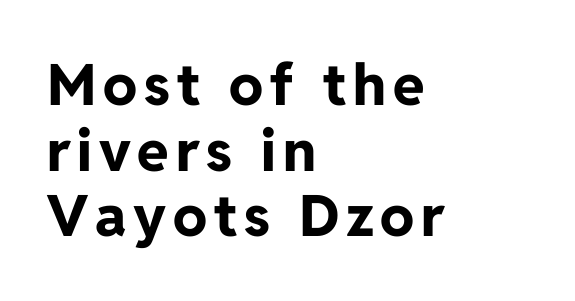
Q: Is the text bold? A: Yes.
Q: Is the text italic (slanted)? A: No, it is upright.
Q: Is the typeface a serif or a sans-serif typeface? A: Sans-serif.
Q: Is the text underlined? A: No.
Q: How is the paragraph aligned? A: Left-aligned.
Q: Is the spacing between lines tight, normal or loose? A: Tight.
Q: Width (condensed, normal, or wide)? A: Normal.
Q: Stroke contrast? A: Low.
Q: x-height? A: Medium.
Q: Monospaced? A: No.
